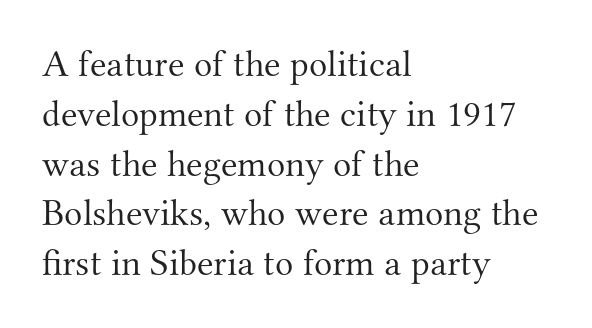
The image shows 38 px light serif type, upright; set left-aligned, normal line spacing (1.31x), normal letter spacing, not underlined; medium stroke contrast and a small x-height.
